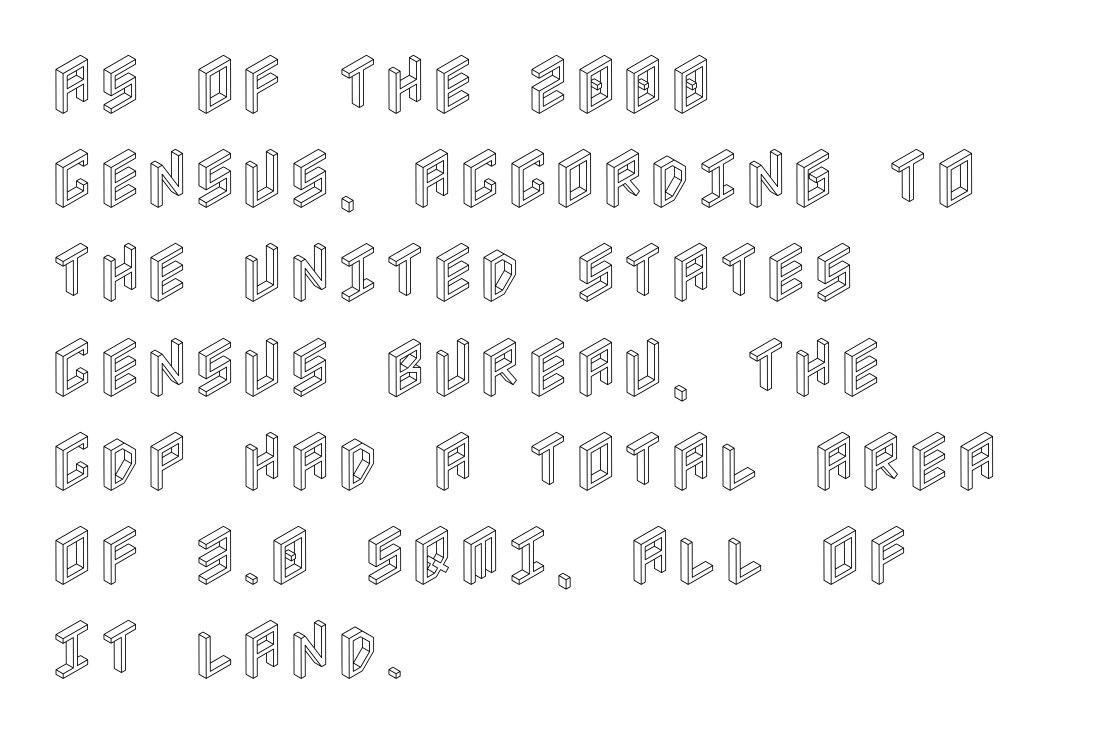
Decoration check: the copy has no underline. Whoever set this chose a conventional vertical rhythm. Nothing unusual about the tracking: characters are spaced as the font intends. Posture: vertical.
